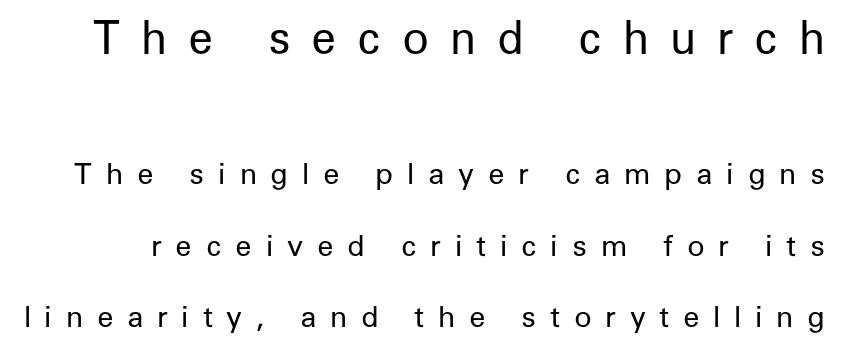
{"serif": "no", "italic": "no", "bold": "no", "weight": "regular", "width": "normal", "stroke_contrast": "low", "x_height": "medium", "monospaced": "no", "underline": "no", "line_spacing": "loose", "line_spacing_ratio": 2.46, "letter_spacing": "wide", "letter_spacing_em": 0.47, "larger_block": "first", "size_ratio": 1.52, "glyph_px": 44}
